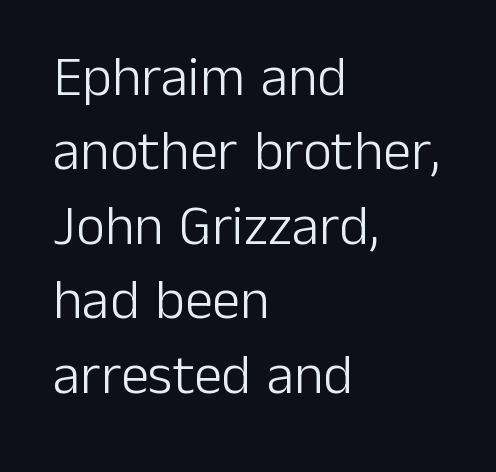
Horizontal alignment here is leftward, the default for most running prose. Compared with typical body copy, the letter spacing here is the same. Does the type have serifs? No, each stem ends abruptly. Note the varied advance widths — an 'i' is clearly narrower than an 'm'. The vertical gap from one line to the next is medium.
